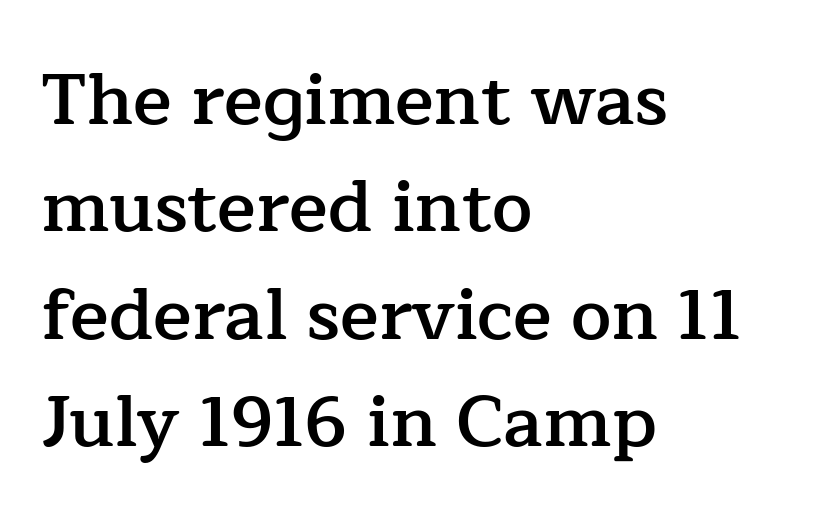
Q: Is the text bold? A: Semi-bold.
Q: Is the text italic (slanted)? A: No, it is upright.
Q: Is the typeface a serif or a sans-serif typeface? A: Serif.
Q: Is the text underlined? A: No.
Q: How is the paragraph aligned? A: Left-aligned.
Q: Is the spacing between letters normal or unusually wide? A: Normal.
Q: Is the spacing between lines tight, normal or loose? A: Normal.
Q: Width (condensed, normal, or wide)? A: Normal.
Q: Stroke contrast? A: Low.
Q: x-height? A: Medium.
Q: Monospaced? A: No.
